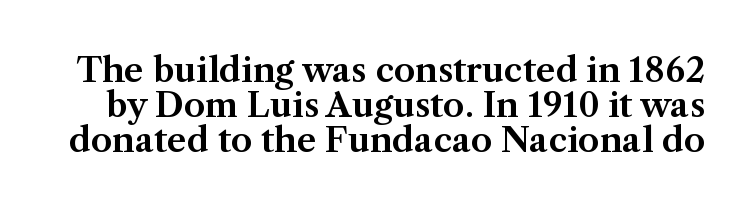
Q: Is the text italic (slanted)? A: No, it is upright.
Q: Is the typeface a serif or a sans-serif typeface? A: Serif.
Q: Is the text underlined? A: No.
Q: Is the spacing between letters normal or unusually wide? A: Normal.
Q: Is the spacing between lines tight, normal or loose? A: Tight.
Q: Width (condensed, normal, or wide)? A: Normal.
Q: Stroke contrast? A: Medium.
Q: x-height? A: Medium.
Q: Monospaced? A: No.
